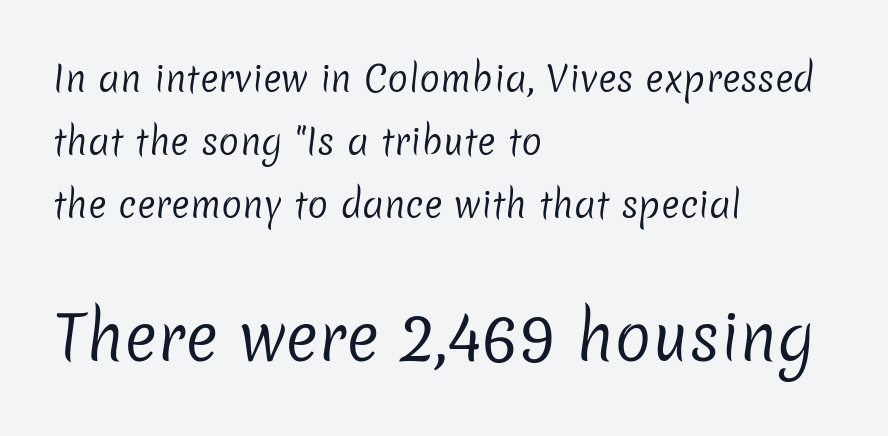
Q: Is the text bold? A: No.
Q: Is the typeface a serif or a sans-serif typeface? A: Sans-serif.
Q: Is the text underlined? A: No.
Q: How is the paragraph aligned? A: Left-aligned.
Q: Is the spacing between letters normal or unusually wide? A: Normal.
Q: Which block of text is set in a larger size, the first (top) or the second (bottom)? A: The second (bottom) one.
Q: Width (condensed, normal, or wide)? A: Normal.
Q: Stroke contrast? A: Low.
Q: x-height? A: Medium.
Q: Monospaced? A: No.
